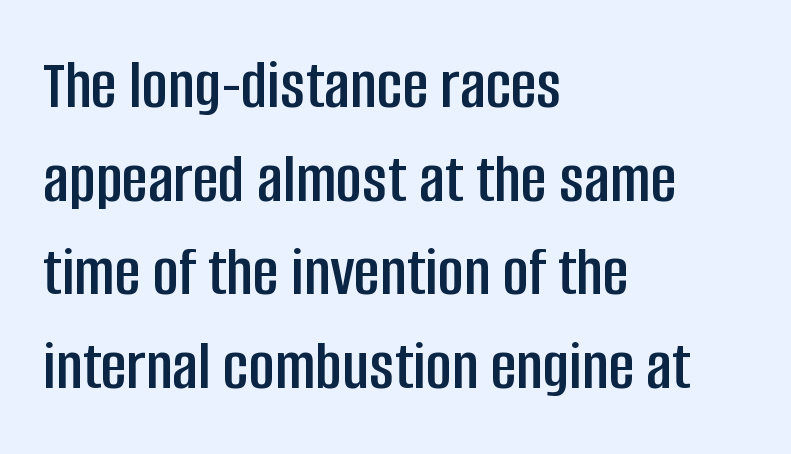
The image shows 71 px condensed sans-serif type, upright; set left-aligned, normal line spacing (1.32x), normal letter spacing, not underlined; low stroke contrast and a large x-height.
